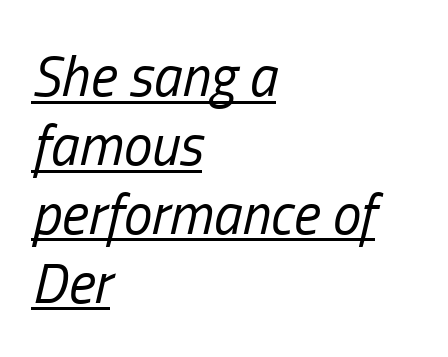
Character widths vary here, with narrow letters taking less room than wide ones. Visually the block forms a straight wall on the left and a jagged coastline on the right. Notice how a bar underscores the lettering throughout. Students, note that the glyphs here touch the page at normal intervals. Emphasis-style slanted type is in use. No heavy texture on the line: the type isn't bold.
